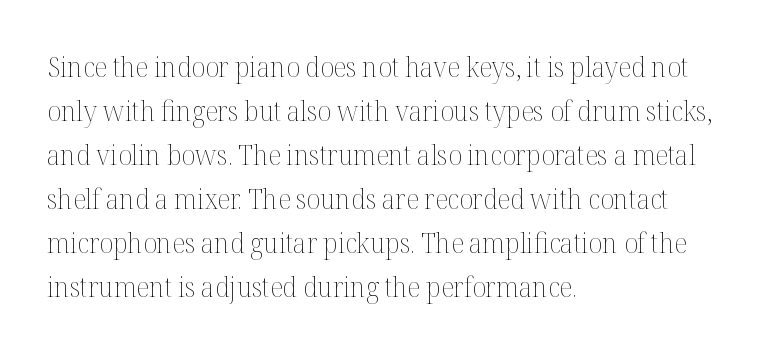
{"italic": "no", "bold": "no", "weight": "thin", "width": "normal", "stroke_contrast": "medium", "x_height": "medium", "monospaced": "no", "underline": "no", "align": "left", "line_spacing": "normal", "line_spacing_ratio": 1.57, "letter_spacing": "normal", "letter_spacing_em": 0.0, "glyph_px": 28}
